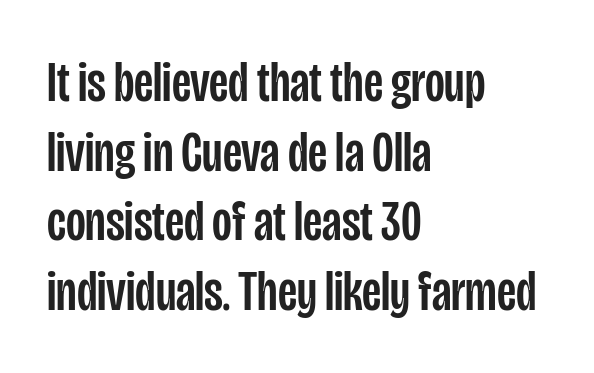
{"serif": "no", "italic": "no", "width": "condensed", "stroke_contrast": "low", "x_height": "large", "monospaced": "no", "underline": "no", "align": "left", "line_spacing_ratio": 1.22, "letter_spacing": "normal", "letter_spacing_em": 0.0, "glyph_px": 57}
